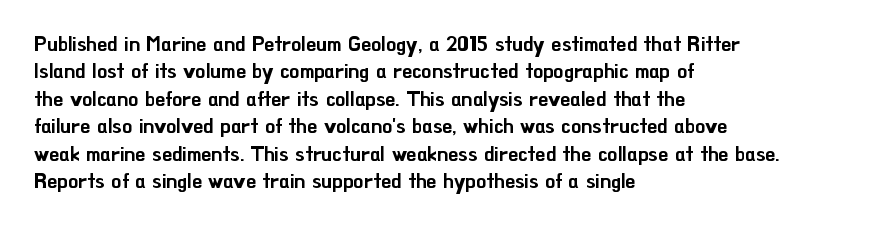
Q: Is the text italic (slanted)? A: No, it is upright.
Q: Is the text underlined? A: No.
Q: How is the paragraph aligned? A: Left-aligned.
Q: Is the spacing between letters normal or unusually wide? A: Normal.
Q: Is the spacing between lines tight, normal or loose? A: Normal.
